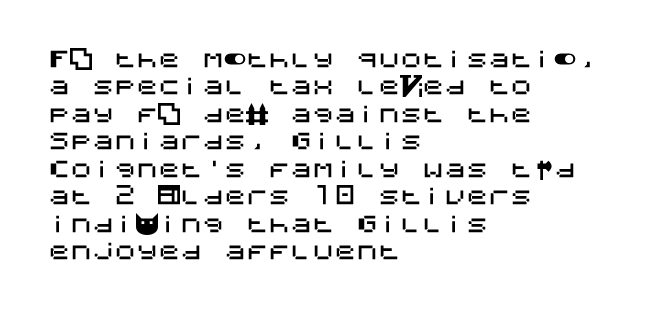
Q: Is the text italic (slanted)? A: No, it is upright.
Q: Is the text underlined? A: No.
Q: How is the paragraph aligned? A: Left-aligned.
Q: Is the spacing between letters normal or unusually wide? A: Normal.
Q: Is the spacing between lines tight, normal or loose? A: Normal.
